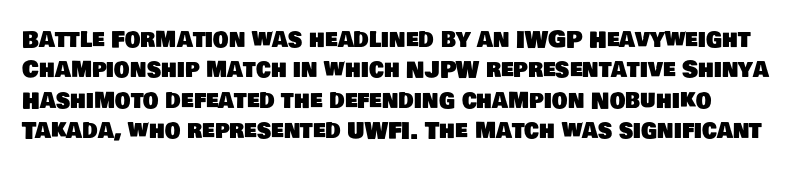
Q: Is the text underlined? A: No.
Q: Is the spacing between letters normal or unusually wide? A: Normal.
Q: Is the spacing between lines tight, normal or loose? A: Normal.
